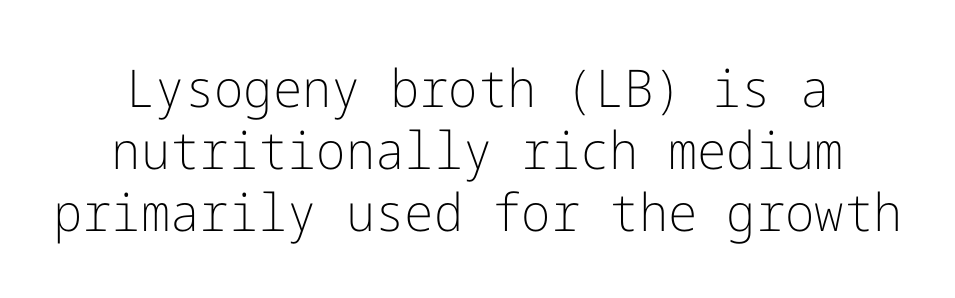
The image shows 52 px light sans-serif type, upright; set line spacing 1.19x, normal letter spacing, not underlined; low stroke contrast and a medium x-height.
